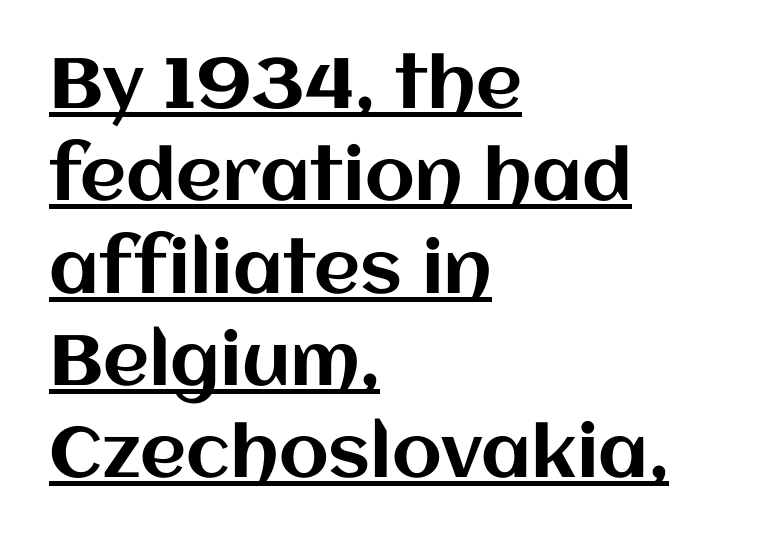
Line starts are locked; line ends wander. Students, note that the glyphs here touch the page at normal intervals. Spacing verdict: proportional, widths tailored to each character. Horizontal bands of white between lines are of average thickness. Notice how the stems are strictly vertical — no italics here. Students, observe the line beneath the letters — that is underlining.
